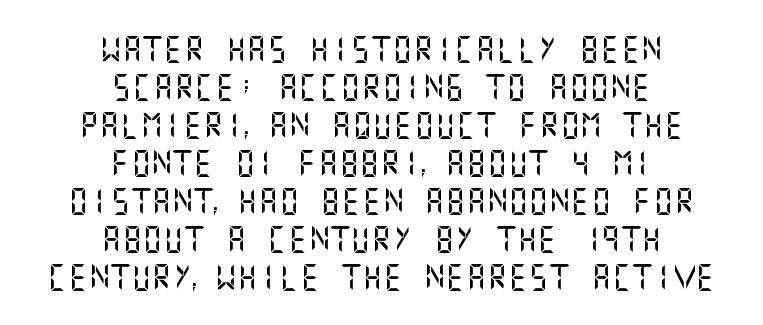
Q: Is the text italic (slanted)? A: No, it is upright.
Q: Is the text underlined? A: No.
Q: How is the paragraph aligned? A: Centered.
Q: Is the spacing between letters normal or unusually wide? A: Normal.
Q: Is the spacing between lines tight, normal or loose? A: Normal.
